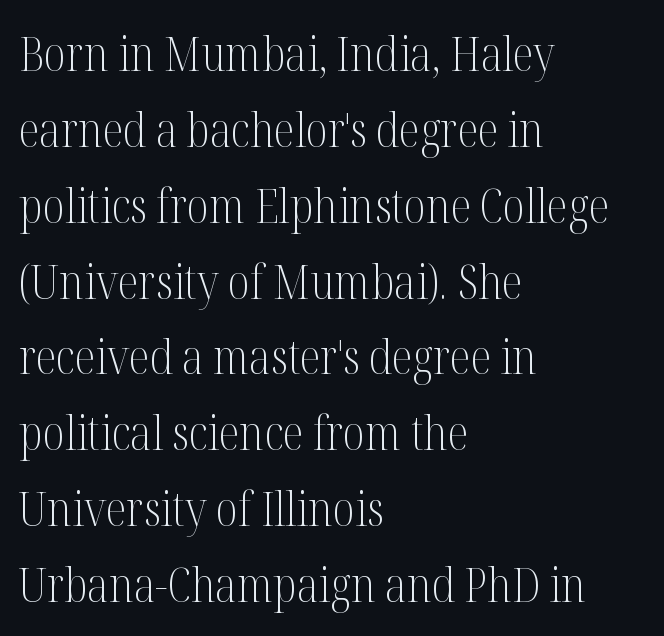
{"serif": "yes", "italic": "no", "bold": "no", "weight": "light", "width": "condensed", "stroke_contrast": "medium", "x_height": "medium", "monospaced": "no", "underline": "no", "align": "left", "line_spacing": "normal", "line_spacing_ratio": 1.58, "letter_spacing": "normal", "letter_spacing_em": 0.0, "glyph_px": 48}
